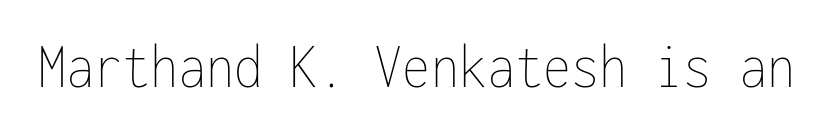
{"italic": "no", "bold": "no", "weight": "thin", "width": "condensed", "stroke_contrast": "low", "x_height": "medium", "monospaced": "yes", "underline": "no", "letter_spacing": "normal", "letter_spacing_em": 0.0, "glyph_px": 64}
